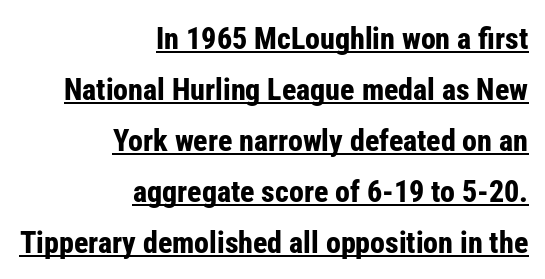
The image shows 30 px bold, condensed sans-serif type, upright; set right-aligned, normal line spacing (1.7x), normal letter spacing, underlined; low stroke contrast and a medium x-height.
